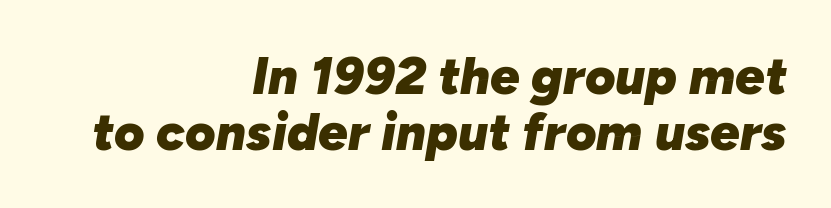
Quick note: interline space is minimal. The ragged edge is on the left, which tells us the setting is flush right. You can tell it's italic because the verticals aren't actually vertical. Every letter is thick-stroked: bold, no question.
